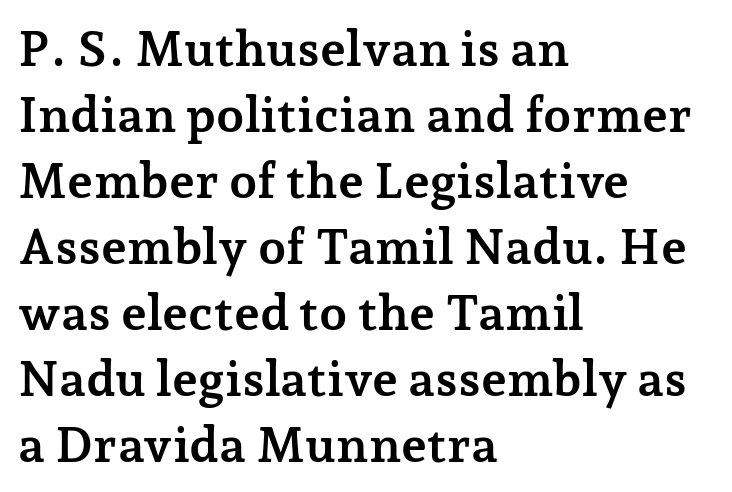
Nobody touched the tracking dial on this one. Pretty heavy lettering here — definitely bold. A serif font was chosen for this passage. Note the varied advance widths — an 'i' is clearly narrower than an 'm'. Does the leading feel generous? No, just average. In CSS terms this would be text-align: left.
